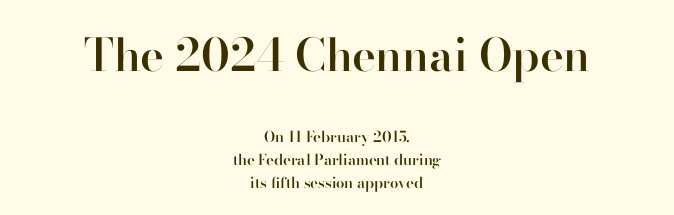
Which margin do the lines hug? Neither — every line sits in the middle. Rule under the text: the space is simply empty. Tall strokes in this sample are plumb rather than angled. The passage shown has conventional tracking throughout. Rows of type keep a routine distance in the vertical direction.
